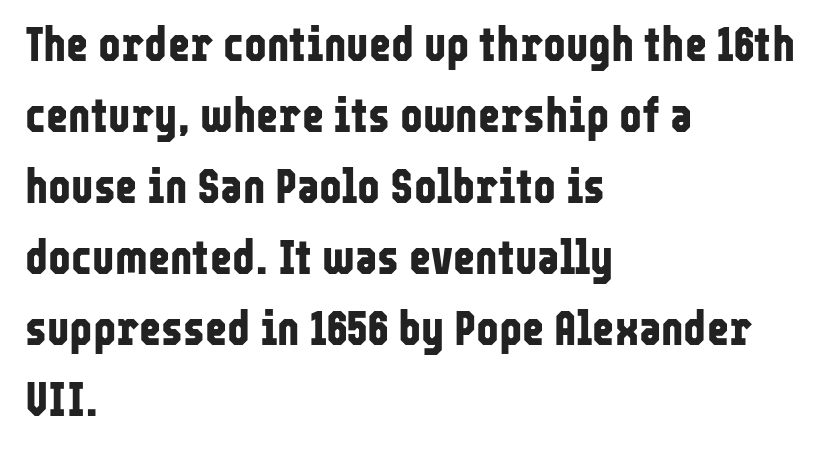
{"serif": "no", "italic": "no", "bold": "yes", "weight": "bold", "width": "condensed", "stroke_contrast": "low", "x_height": "medium", "monospaced": "no", "underline": "no", "align": "left", "line_spacing": "normal", "line_spacing_ratio": 1.48, "letter_spacing": "normal", "letter_spacing_em": 0.0, "glyph_px": 48}
